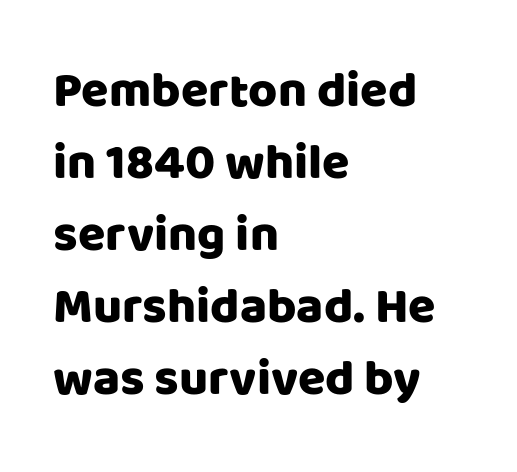
The image shows 50 px sans-serif type, upright; set left-aligned, normal line spacing (1.44x), normal letter spacing, not underlined; low stroke contrast and a large x-height.
